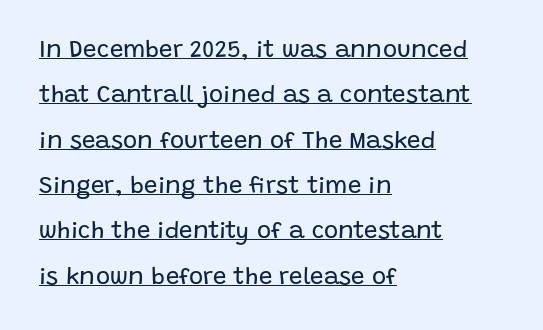
The image shows 24 px text type, upright; set left-aligned, line spacing 1.89x, normal letter spacing, underlined.
